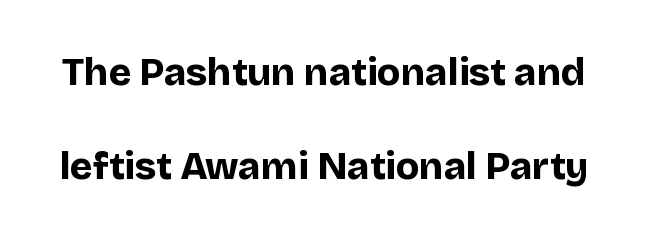
This sample has the flowing, uneven cadence of proportional lettering. The designer went with a sans here, leaving each stem footless. Interline gaps are noticeably wide in this sample. In terms of letterspacing, this is plain default setting. Style check: upright.
